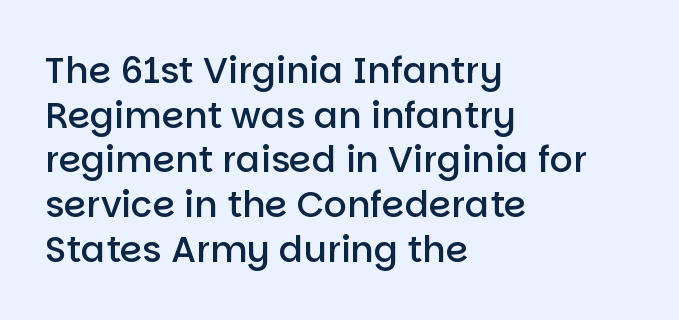
Look at the tracking — it's just the regular setting, nothing added. Notice how the passage keeps a crisp vertical edge on the left only. The typesetting leans somewhat heavy: a semibold. Is this a fixed-width face? No — the glyphs have proportional, varying widths. Only glyphs here, with clear space below each row.
